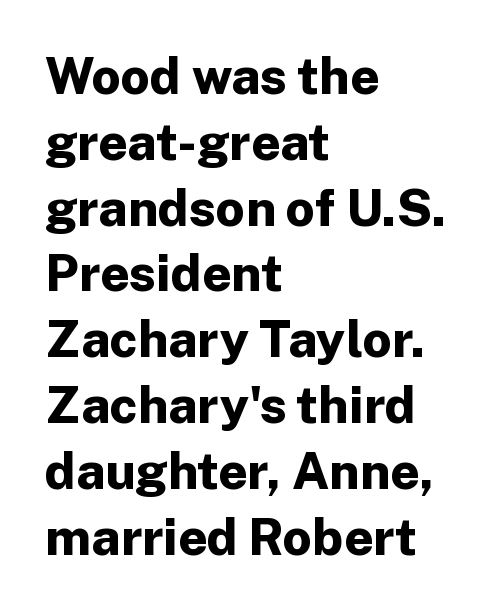
{"serif": "no", "italic": "no", "bold": "yes", "weight": "bold", "width": "normal", "stroke_contrast": "low", "x_height": "medium", "monospaced": "no", "underline": "no", "align": "left", "line_spacing": "normal", "line_spacing_ratio": 1.29, "letter_spacing": "normal", "letter_spacing_em": 0.0, "glyph_px": 51}
